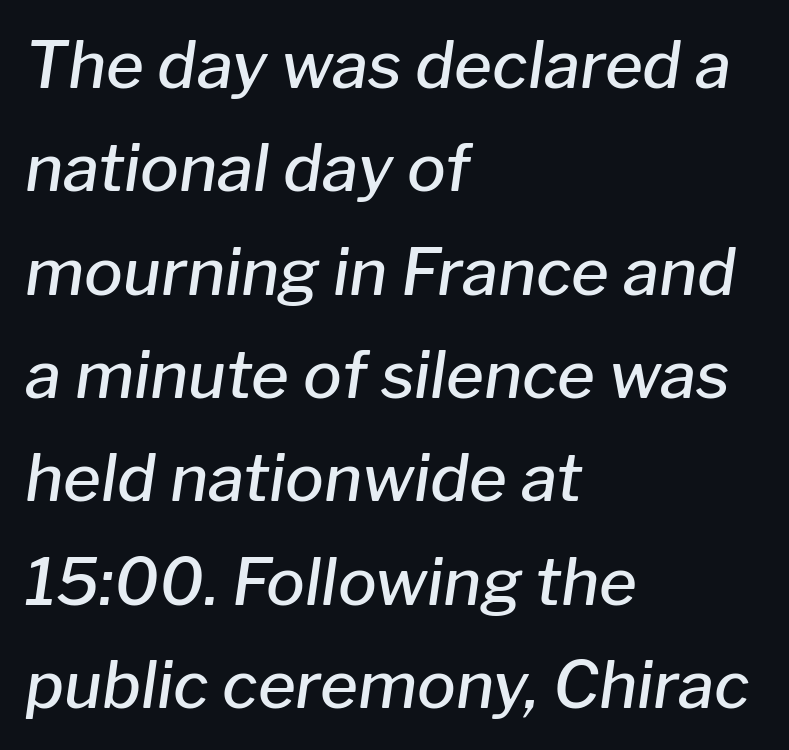
{"italic": "yes", "lean": "right", "slant_degrees": 8, "bold": "semi", "weight": "semibold", "width": "normal", "stroke_contrast": "low", "x_height": "medium", "monospaced": "no", "underline": "no", "align": "left", "line_spacing": "normal", "line_spacing_ratio": 1.59, "letter_spacing": "normal", "letter_spacing_em": 0.0, "glyph_px": 65}
